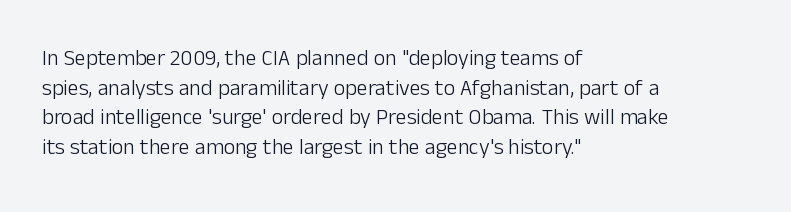
{"italic": "no", "bold": "no", "underline": "no", "align": "left", "line_spacing": "normal", "line_spacing_ratio": 1.35, "letter_spacing": "normal", "letter_spacing_em": 0.0, "glyph_px": 22}
